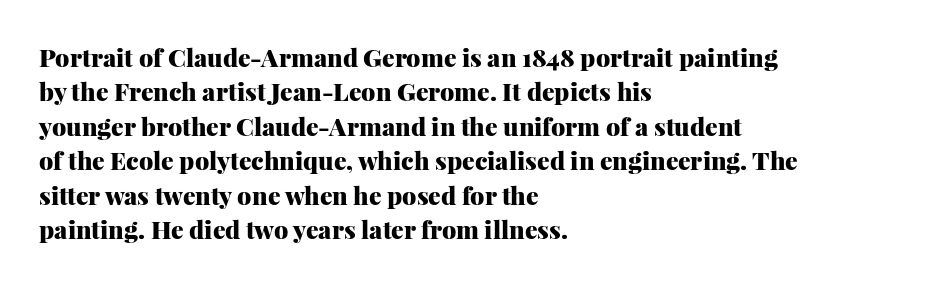
The image shows 25 px bold type, upright; set left-aligned, normal line spacing (1.38x), normal letter spacing, not underlined.
